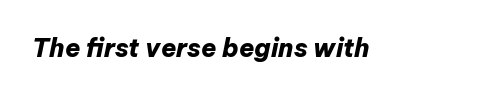
{"italic": "yes", "lean": "right", "slant_degrees": 12, "bold": "yes", "underline": "no", "letter_spacing": "normal", "letter_spacing_em": 0.0, "glyph_px": 25}
